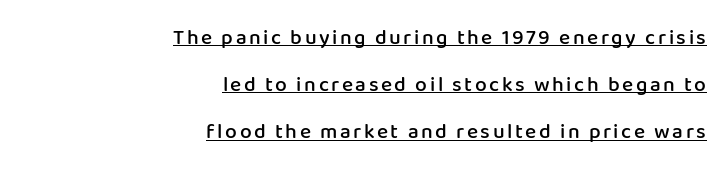
Q: Is the text bold? A: Semi-bold.
Q: Is the text italic (slanted)? A: No, it is upright.
Q: Is the text underlined? A: Yes.
Q: How is the paragraph aligned? A: Right-aligned.
Q: Is the spacing between lines tight, normal or loose? A: Loose.
